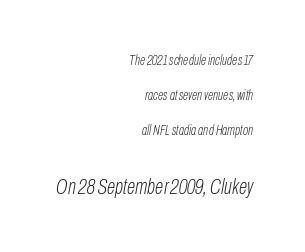
Q: Is the text bold? A: No.
Q: Is the text italic (slanted)? A: Yes, it leans right by about 10 degrees.
Q: Is the text underlined? A: No.
Q: How is the paragraph aligned? A: Right-aligned.
Q: Is the spacing between letters normal or unusually wide? A: Normal.
Q: Is the spacing between lines tight, normal or loose? A: Loose.
Q: Which block of text is set in a larger size, the first (top) or the second (bottom)? A: The second (bottom) one.
